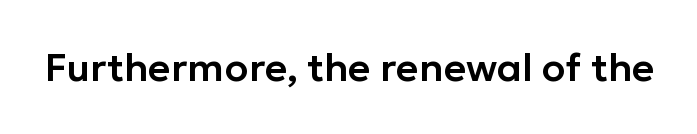
Vertical strokes here are truly vertical. Type without underlining. Here the designer chose a conventional face with non-uniform glyph widths. Font category for this specimen: sans-serif.
